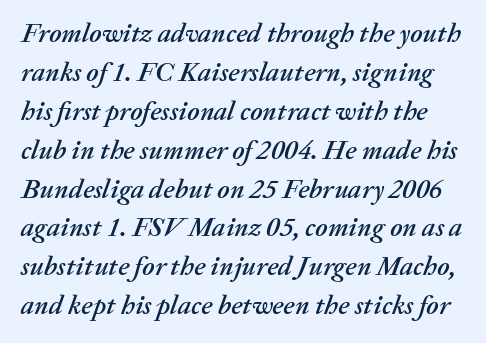
The image shows 27 px text type, italic (leaning right); set normal line spacing (1.44x), normal letter spacing, not underlined.
